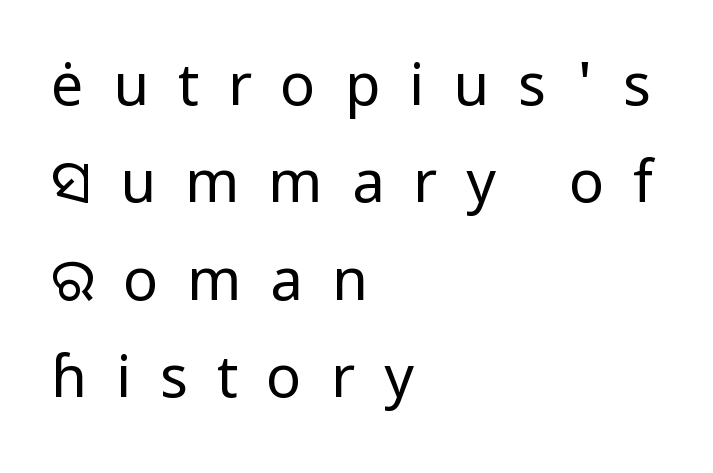
{"serif": "no", "italic": "no", "bold": "no", "weight": "regular", "width": "normal", "stroke_contrast": "low", "x_height": "medium", "monospaced": "no", "underline": "no", "align": "left", "line_spacing": "normal", "line_spacing_ratio": 1.68, "letter_spacing": "wide", "letter_spacing_em": 0.5, "glyph_px": 58}
